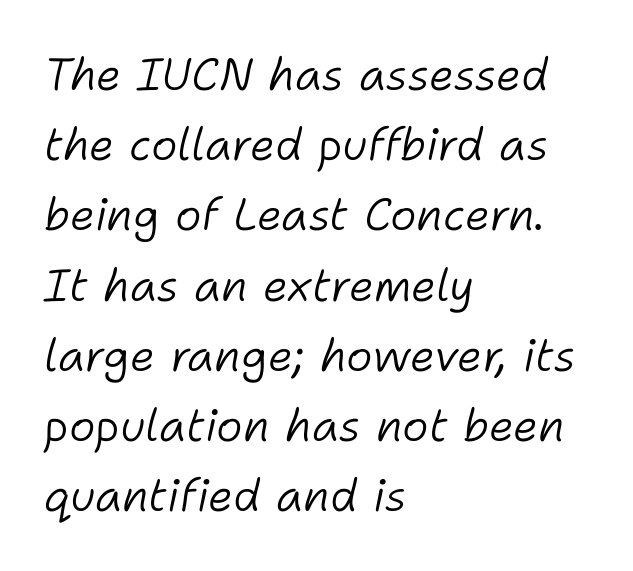
The image shows 45 px light type, italic (leaning right); set left-aligned, normal line spacing (1.56x), normal letter spacing, not underlined; low stroke contrast and a medium x-height.
